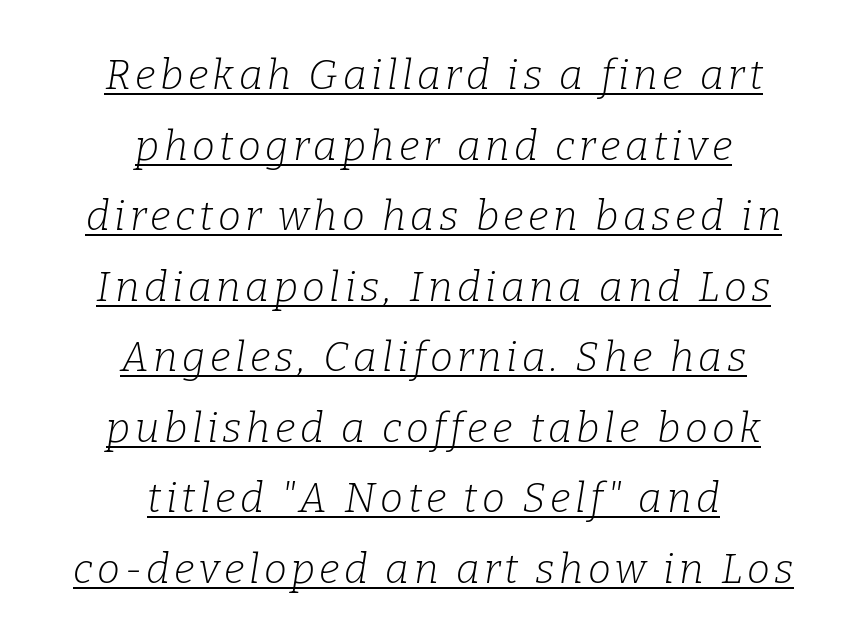
The image shows 41 px light serif type, italic (leaning right); set centered, line spacing 1.72x, underlined; low stroke contrast and a medium x-height.
